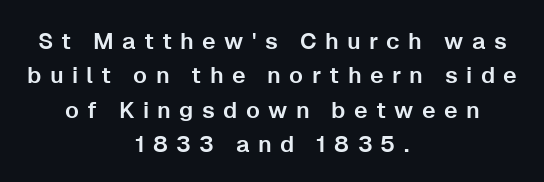
The image shows 23 px text type, upright; set centered, normal line spacing (1.5x), unusually wide letter spacing (+0.36 em), not underlined.
